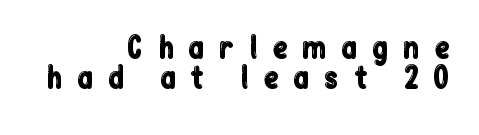
{"serif": "no", "italic": "no", "width": "condensed", "stroke_contrast": "low", "x_height": "medium", "monospaced": "no", "underline": "no", "align": "right", "line_spacing": "tight", "line_spacing_ratio": 1.04, "letter_spacing": "wide", "letter_spacing_em": 0.49, "glyph_px": 29}
